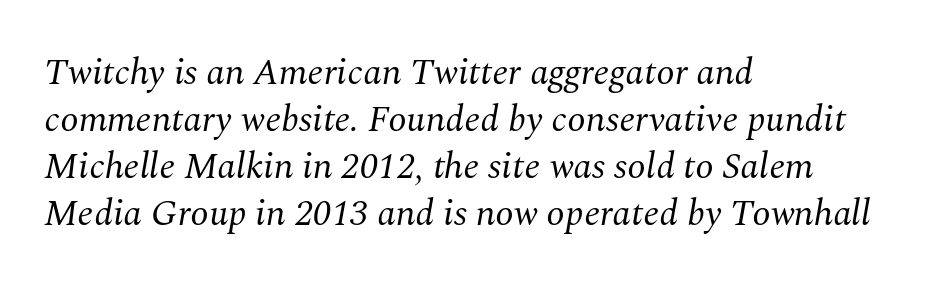
Ink coverage per letter is moderate at most. Each row of text sits above clean, open space. The passage shown is typeset with a serif family. The face used here is proportionally spaced, like ordinary book or web type. Here the glyphs are tracked normally, forming tight word shapes.
